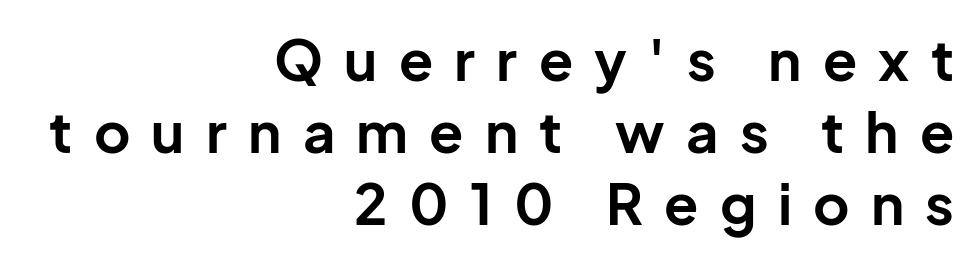
The image shows 56 px bold sans-serif type, upright; set right-aligned, normal line spacing (1.29x), unusually wide letter spacing (+0.38 em), not underlined; low stroke contrast and a medium x-height.
